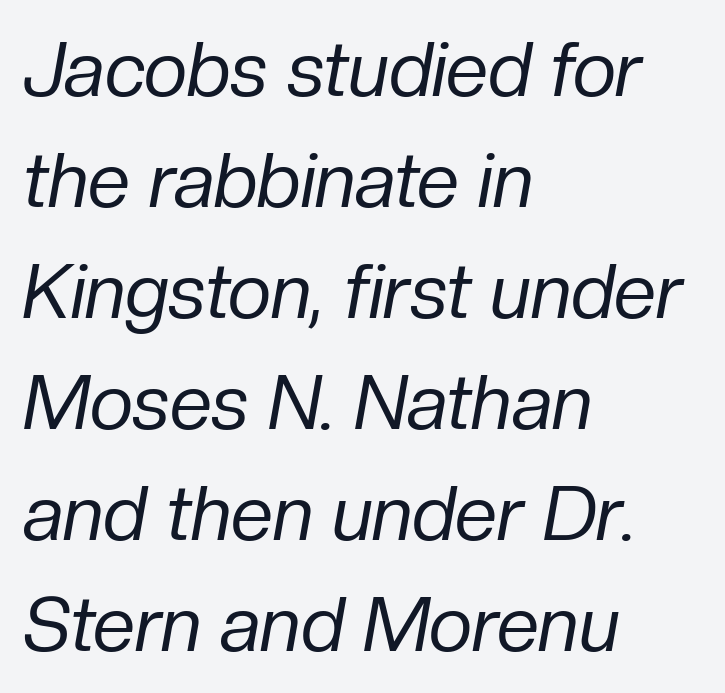
The image shows 76 px regular-weight type, italic (leaning right); set left-aligned, normal line spacing (1.46x), normal letter spacing, not underlined; low stroke contrast and a medium x-height.
